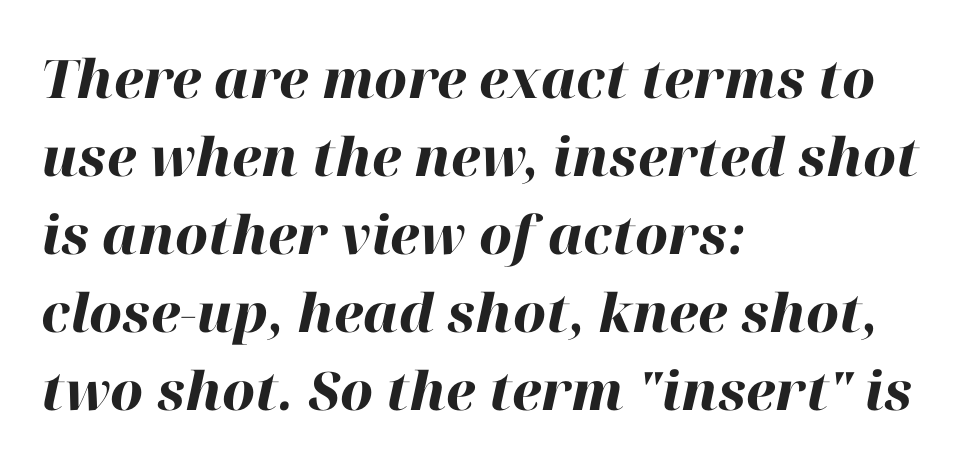
{"italic": "yes", "lean": "right", "slant_degrees": 12, "bold": "yes", "weight": "heavy", "width": "normal", "stroke_contrast": "high", "x_height": "medium", "monospaced": "no", "underline": "no", "align": "left", "line_spacing": "normal", "line_spacing_ratio": 1.47, "letter_spacing": "normal", "letter_spacing_em": 0.0, "glyph_px": 53}
